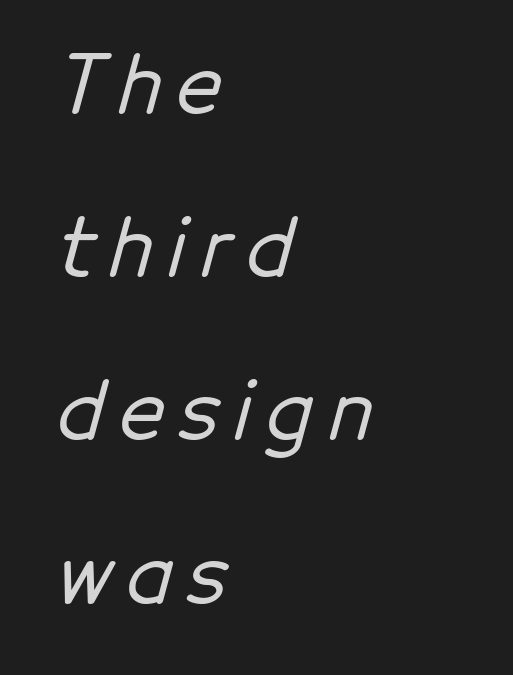
Is the block centered? No — it sits flush against the left margin. Check the space under the baseline: it is left empty. Successive baselines arrive slowly, with a big drop between each. Spacing verdict: proportional, widths tailored to each character.
